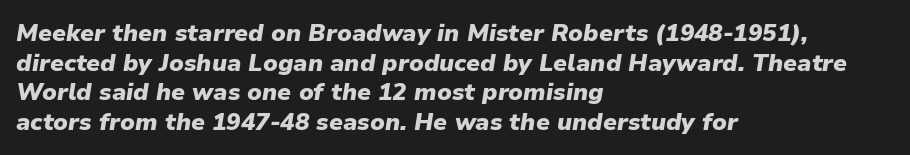
The image shows 24 px bold type, italic (leaning right); set left-aligned, line spacing 1.23x, normal letter spacing, not underlined.
